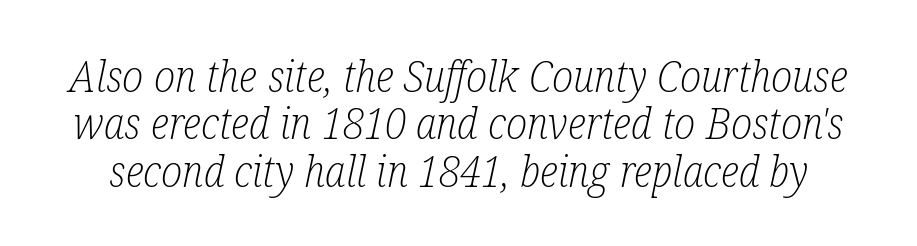
Q: Is the text bold? A: No.
Q: Is the text italic (slanted)? A: Yes, it leans right by about 12 degrees.
Q: Is the typeface a serif or a sans-serif typeface? A: Serif.
Q: Is the text underlined? A: No.
Q: Is the spacing between letters normal or unusually wide? A: Normal.
Q: Is the spacing between lines tight, normal or loose? A: Tight.
Q: Width (condensed, normal, or wide)? A: Condensed.
Q: Stroke contrast? A: Low.
Q: x-height? A: Medium.
Q: Monospaced? A: No.
